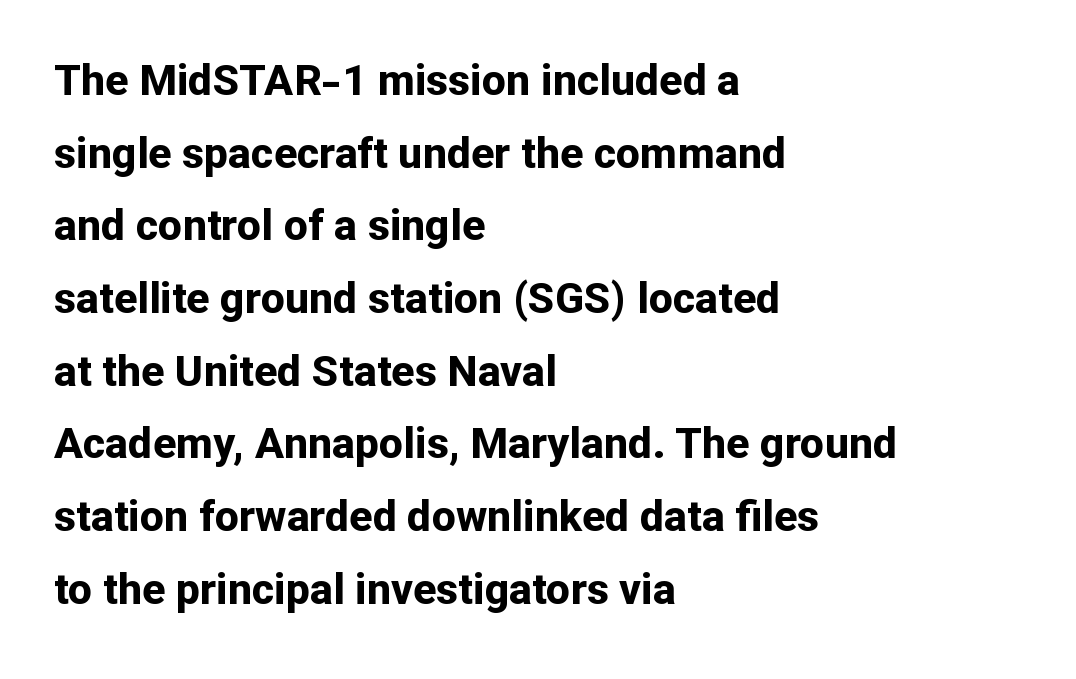
Q: Is the text bold? A: Yes.
Q: Is the text italic (slanted)? A: No, it is upright.
Q: Is the typeface a serif or a sans-serif typeface? A: Sans-serif.
Q: Is the text underlined? A: No.
Q: How is the paragraph aligned? A: Left-aligned.
Q: Is the spacing between letters normal or unusually wide? A: Normal.
Q: Is the spacing between lines tight, normal or loose? A: Normal.
Q: Width (condensed, normal, or wide)? A: Normal.
Q: Stroke contrast? A: Low.
Q: x-height? A: Medium.
Q: Monospaced? A: No.
